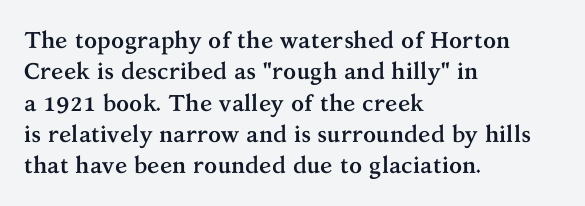
The image shows 23 px bold type, upright; set left-aligned, normal line spacing (1.36x), normal letter spacing, not underlined.
